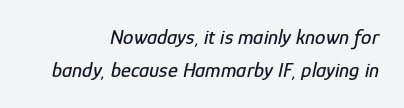
Q: Is the text italic (slanted)? A: Yes, it leans right by about 12 degrees.
Q: Is the text underlined? A: No.
Q: How is the paragraph aligned? A: Right-aligned.
Q: Is the spacing between letters normal or unusually wide? A: Normal.
Q: Is the spacing between lines tight, normal or loose? A: Normal.
